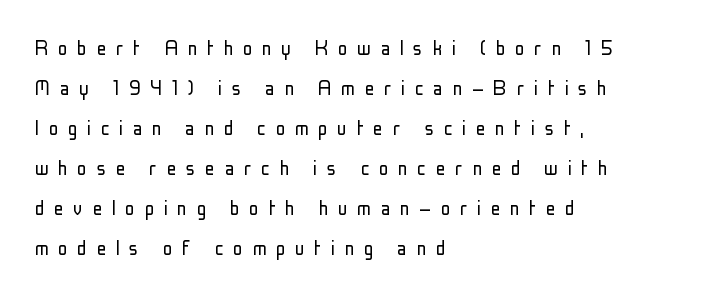
These glyphs show unthickened strokes, regular width or finer. Every stem runs plumb, perpendicular to the baseline. The block of text has a typical density, with ordinary space between rows. This rendering widens character spacing well past its baseline value. Each line starts at the same left margin while the right side varies.
